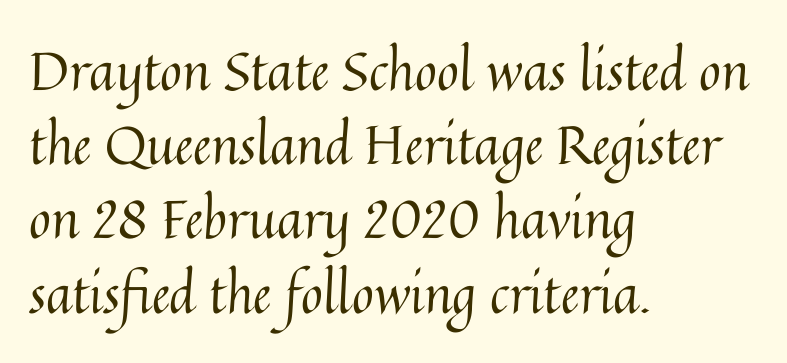
Q: Is the text bold? A: No.
Q: Is the text italic (slanted)? A: Yes.
Q: Is the text underlined? A: No.
Q: How is the paragraph aligned? A: Left-aligned.
Q: Is the spacing between letters normal or unusually wide? A: Normal.
Q: Is the spacing between lines tight, normal or loose? A: Normal.
Q: Width (condensed, normal, or wide)? A: Normal.
Q: Stroke contrast? A: Medium.
Q: x-height? A: Medium.
Q: Monospaced? A: No.
